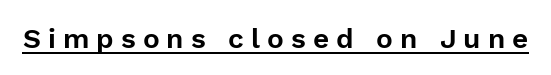
The image shows 28 px sans-serif type, upright; set unusually wide letter spacing (+0.25 em), underlined; low stroke contrast and a medium x-height.
